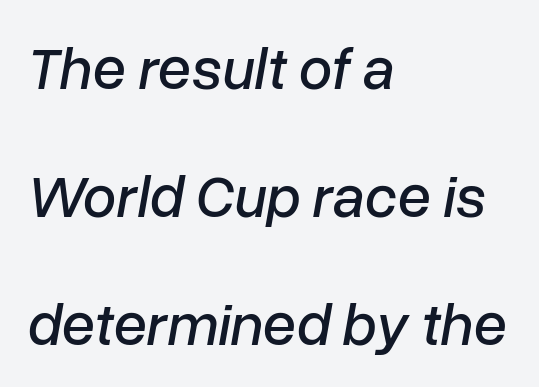
The image shows 60 px text type, italic (leaning right); set left-aligned, loose line spacing (2.13x), normal letter spacing, not underlined; low stroke contrast and a medium x-height.
